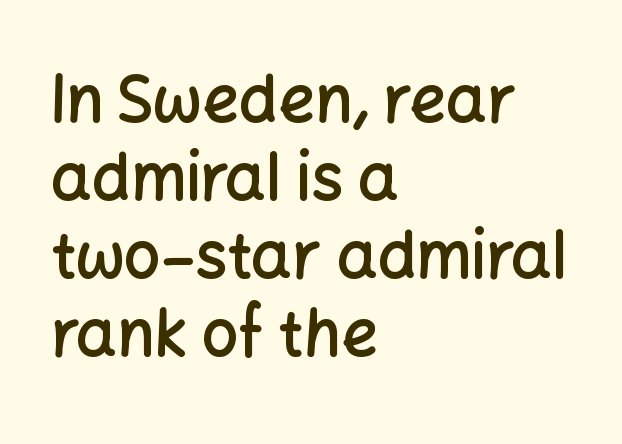
Q: Is the text bold? A: Semi-bold.
Q: Is the text italic (slanted)? A: No, it is upright.
Q: Is the typeface a serif or a sans-serif typeface? A: Sans-serif.
Q: Is the text underlined? A: No.
Q: How is the paragraph aligned? A: Left-aligned.
Q: Is the spacing between letters normal or unusually wide? A: Normal.
Q: Width (condensed, normal, or wide)? A: Normal.
Q: Stroke contrast? A: Low.
Q: x-height? A: Medium.
Q: Monospaced? A: No.
